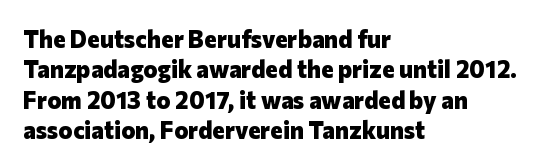
The glyphs are unaccompanied by any horizontal stroke below them. The leading is moderate, giving the passage an even texture. Left-aligned paragraph, ragged on the right. A full-strength bold gives these letters their thick strokes. This sample uses an upright cut, with every glyph sitting square on the baseline.
